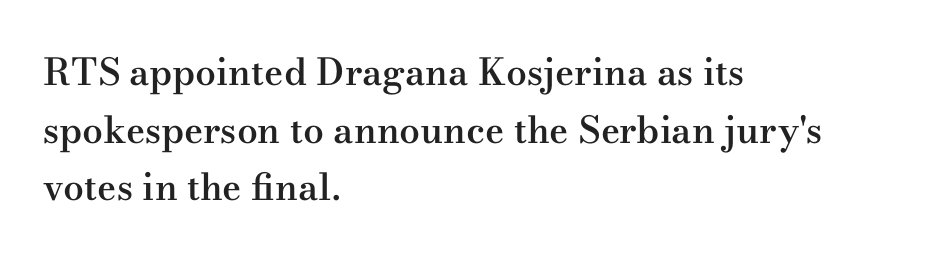
Q: Is the text bold? A: Semi-bold.
Q: Is the text italic (slanted)? A: No, it is upright.
Q: Is the typeface a serif or a sans-serif typeface? A: Serif.
Q: Is the text underlined? A: No.
Q: How is the paragraph aligned? A: Left-aligned.
Q: Is the spacing between letters normal or unusually wide? A: Normal.
Q: Is the spacing between lines tight, normal or loose? A: Normal.
Q: Width (condensed, normal, or wide)? A: Wide.
Q: Stroke contrast? A: Medium.
Q: x-height? A: Small.
Q: Monospaced? A: No.
